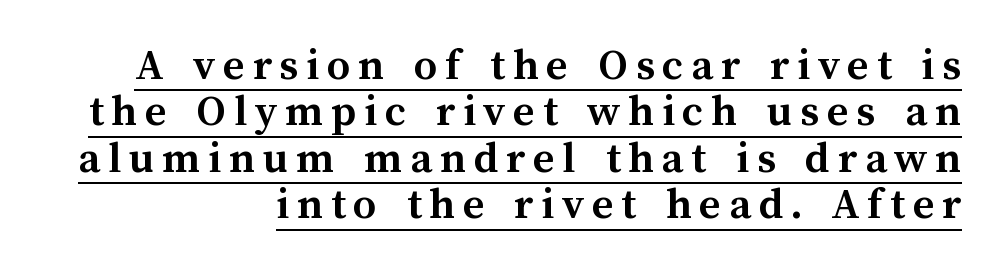
It's the straight-up-and-down kind of type. Does the copy run flush right? Yes — the right margin is perfectly even. The space between consecutive lines is stingy. The sample has been set heavy, in full bold. Each letter keeps its own natural width here, so spacing adapts to shape. The string is rendered with underlining switched on.
